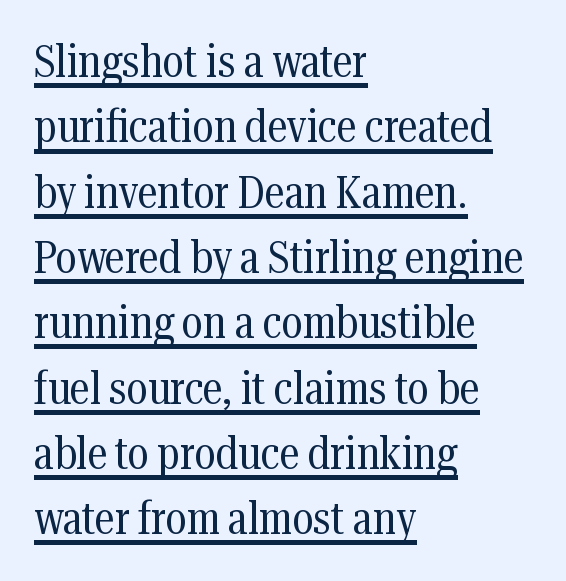
{"serif": "yes", "italic": "no", "bold": "no", "weight": "regular", "width": "condensed", "stroke_contrast": "medium", "x_height": "medium", "monospaced": "no", "underline": "yes", "align": "left", "line_spacing": "normal", "line_spacing_ratio": 1.42, "letter_spacing": "normal", "letter_spacing_em": 0.0, "glyph_px": 46}
